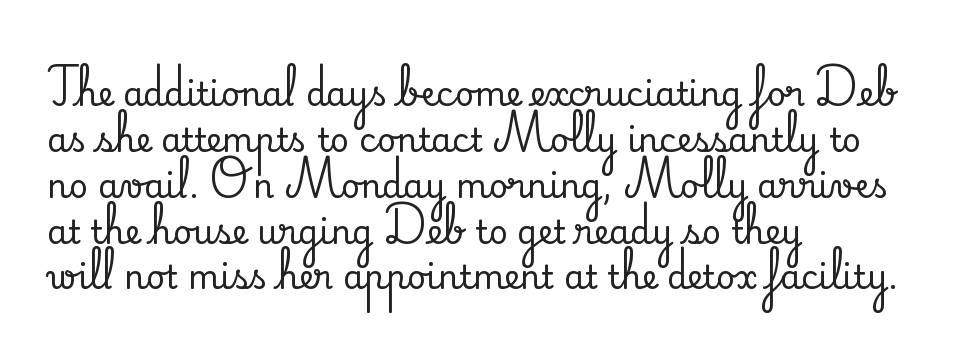
{"serif": "yes", "italic": "no", "width": "normal", "stroke_contrast": "medium", "x_height": "small", "monospaced": "no", "underline": "no", "align": "left", "line_spacing": "normal", "line_spacing_ratio": 1.39, "letter_spacing": "normal", "letter_spacing_em": 0.0, "glyph_px": 33}
